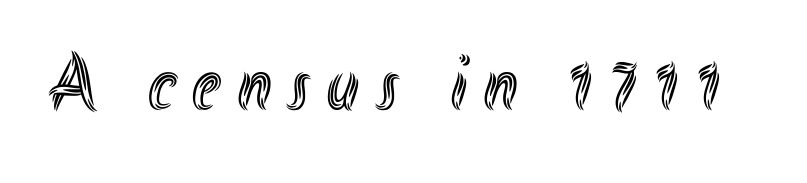
{"width": "condensed", "x_height": "small", "monospaced": "no", "underline": "no", "letter_spacing": "wide", "letter_spacing_em": 0.22, "glyph_px": 80}
